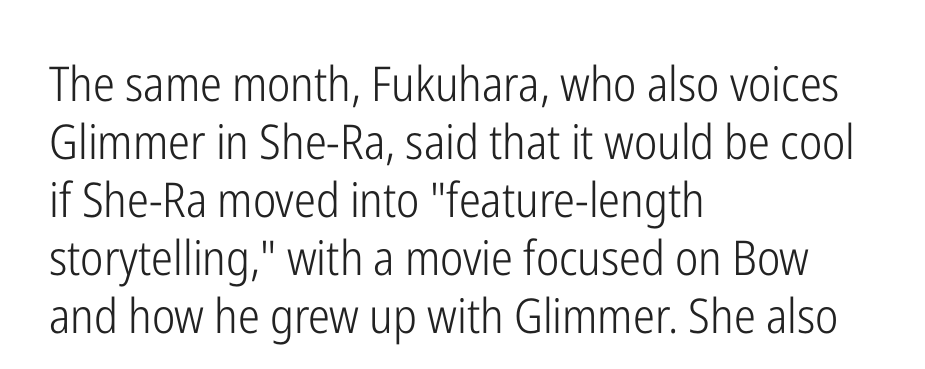
The image shows 48 px light, condensed sans-serif type, upright; set left-aligned, line spacing 1.21x, normal letter spacing, not underlined; low stroke contrast and a medium x-height.
